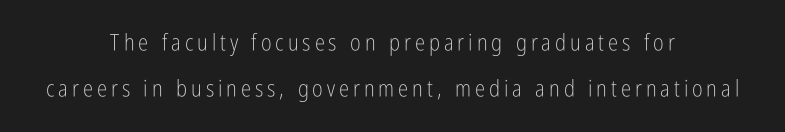
Q: Is the text bold? A: No.
Q: Is the text italic (slanted)? A: No, it is upright.
Q: Is the text underlined? A: No.
Q: How is the paragraph aligned? A: Centered.
Q: Is the spacing between lines tight, normal or loose? A: Loose.
